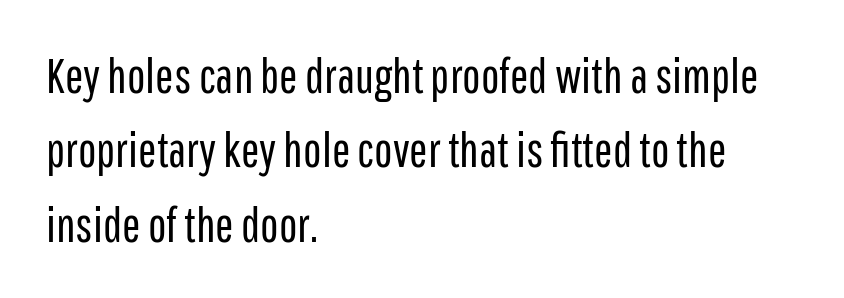
Q: Is the text bold? A: No.
Q: Is the text italic (slanted)? A: No, it is upright.
Q: Is the typeface a serif or a sans-serif typeface? A: Sans-serif.
Q: Is the text underlined? A: No.
Q: How is the paragraph aligned? A: Left-aligned.
Q: Is the spacing between letters normal or unusually wide? A: Normal.
Q: Is the spacing between lines tight, normal or loose? A: Normal.
Q: Width (condensed, normal, or wide)? A: Condensed.
Q: Stroke contrast? A: Low.
Q: x-height? A: Medium.
Q: Monospaced? A: No.
